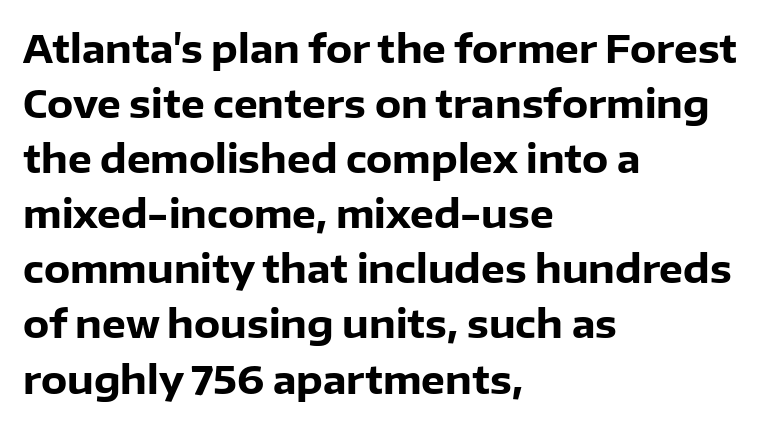
{"serif": "no", "italic": "no", "bold": "yes", "weight": "heavy", "width": "normal", "stroke_contrast": "low", "x_height": "medium", "monospaced": "no", "underline": "no", "align": "left", "line_spacing": "normal", "line_spacing_ratio": 1.45, "letter_spacing": "normal", "letter_spacing_em": 0.0, "glyph_px": 38}
